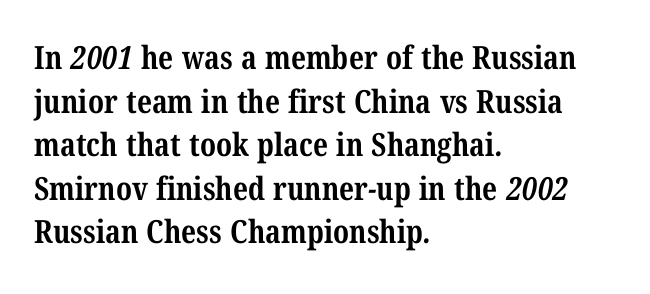
Q: Is the text bold? A: Yes.
Q: Is the typeface a serif or a sans-serif typeface? A: Serif.
Q: Is the text underlined? A: No.
Q: How is the paragraph aligned? A: Left-aligned.
Q: Is the spacing between letters normal or unusually wide? A: Normal.
Q: Is the spacing between lines tight, normal or loose? A: Normal.
Q: Width (condensed, normal, or wide)? A: Condensed.
Q: Stroke contrast? A: Medium.
Q: x-height? A: Medium.
Q: Monospaced? A: No.
